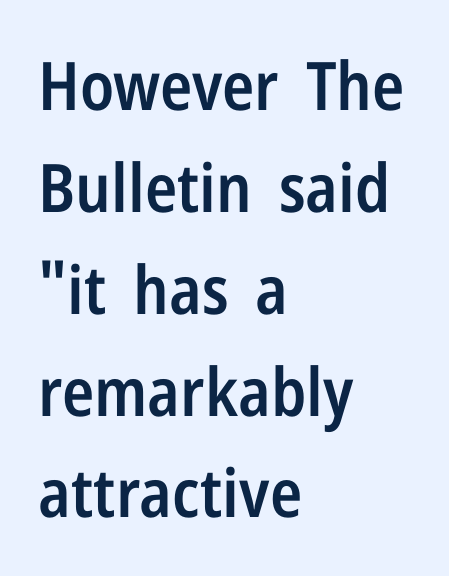
The type sits square on the baseline with zero lean. Does the type have serifs? No, each stem ends abruptly. Honestly, there is no underline to notice here at all. Short note: letters normally spaced. Reading down the block, your eye returns to a fixed left position each line. The rendering uses natural spacing where letterforms have individual widths.
